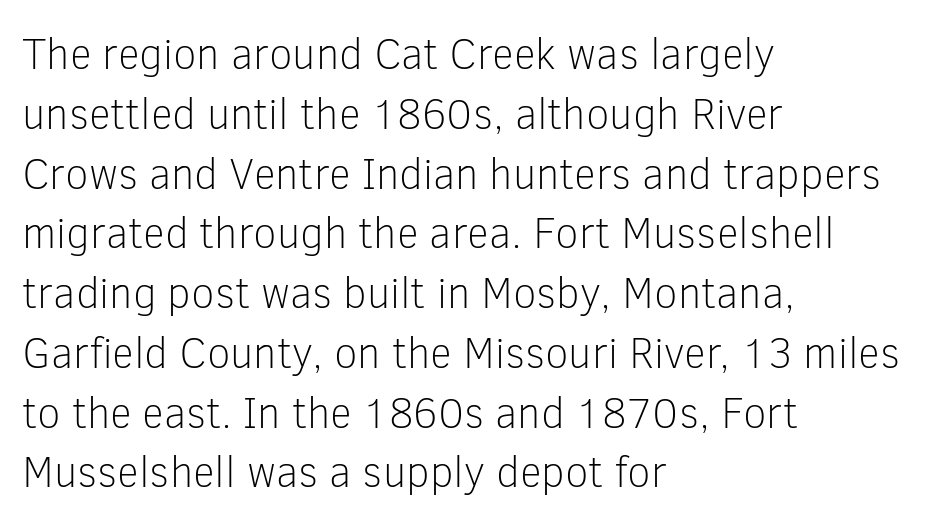
The image shows 43 px light sans-serif type, upright; set left-aligned, normal line spacing (1.39x), normal letter spacing, not underlined; low stroke contrast and a medium x-height.
